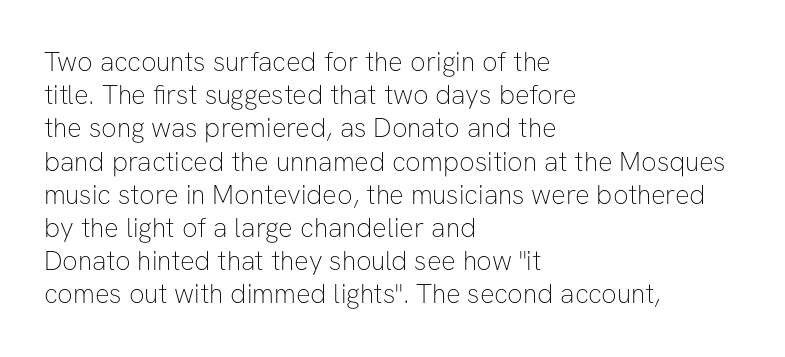
The zone under the glyphs is completely vacant. The passage is arranged the way most books set body copy — flush left. The type sits square on the baseline with zero lean. Weight: in the light-to-regular range. In terms of letterspacing, this is plain default setting.
